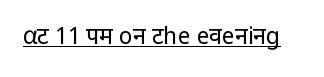
Q: Is the text bold? A: No.
Q: Is the text italic (slanted)? A: No, it is upright.
Q: Is the text underlined? A: Yes.
Q: Is the spacing between letters normal or unusually wide? A: Normal.
